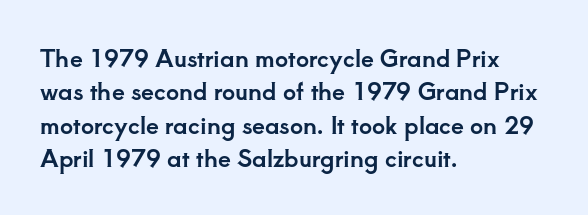
The rendering uses a moderate line-height, typical for paragraphs. These lines were composed using upright roman letters. The gaps between neighbouring characters are ordinary and unremarkable. Has an underline been added? It has not. Line starts are locked; line ends wander.
